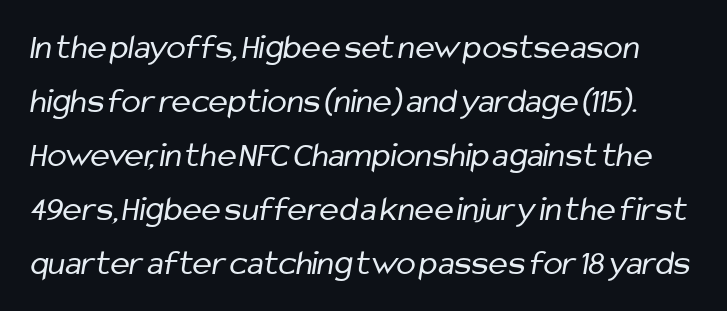
The image shows 36 px regular-weight, condensed sans-serif type; set normal line spacing (1.5x), normal letter spacing, not underlined; low stroke contrast and a medium x-height.
